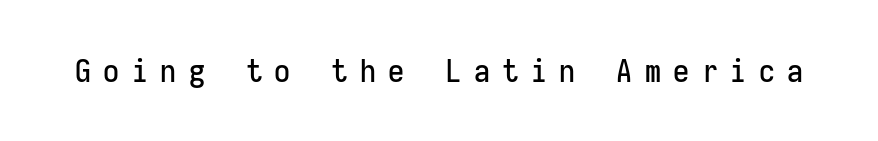
The gaps between neighbouring characters are conspicuously large. The letters stand upright; this is a roman face. Note: no serifs on the glyphs. The letters march in equal steps, a hallmark of fixed-pitch type. The zone under the glyphs is completely vacant.
